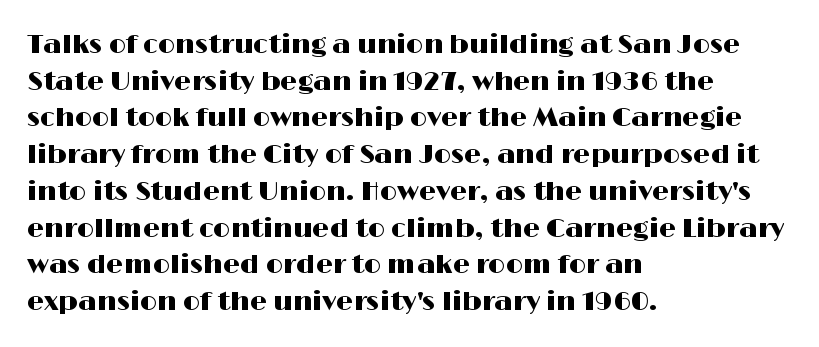
Alignment: flush left. The lettering stays uniformly vertical, giving the passage a roman look. The block of text has a typical density, with ordinary space between rows. Beneath every word, the page is bare. Compared with typical body copy, the letter spacing here is the same.
